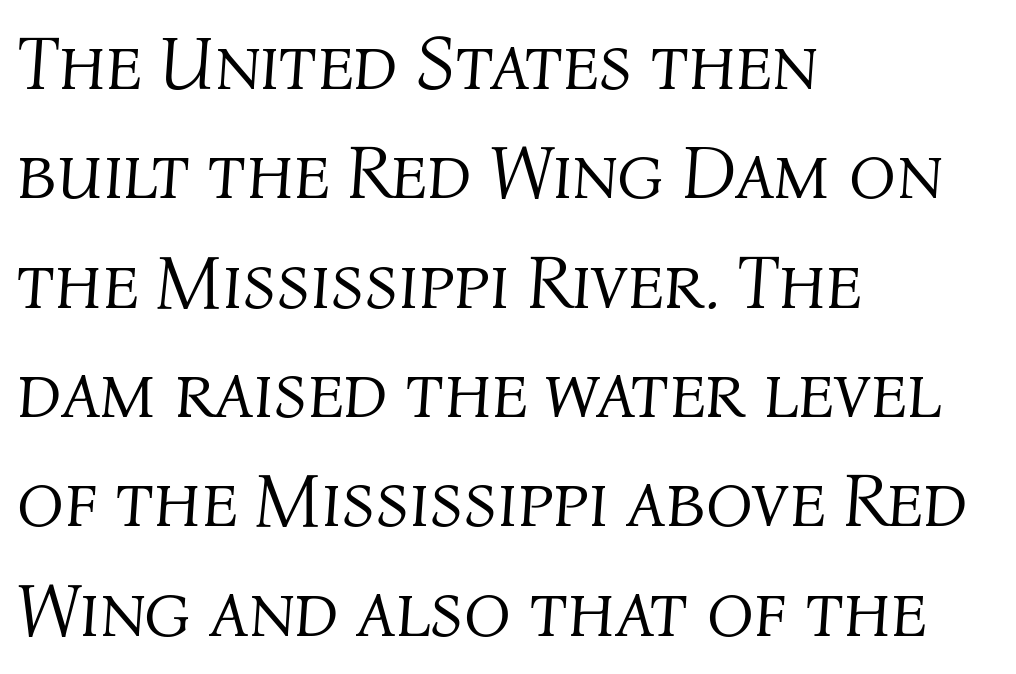
The image shows 77 px light type, italic (leaning right); set left-aligned, normal line spacing (1.42x), normal letter spacing, not underlined; medium stroke contrast and a medium x-height.
